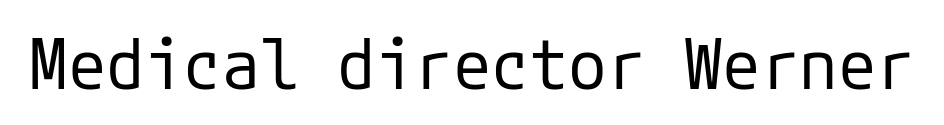
Q: Is the text bold? A: No.
Q: Is the text italic (slanted)? A: No, it is upright.
Q: Is the typeface a serif or a sans-serif typeface? A: Sans-serif.
Q: Is the text underlined? A: No.
Q: Is the spacing between letters normal or unusually wide? A: Normal.
Q: Width (condensed, normal, or wide)? A: Normal.
Q: Stroke contrast? A: Low.
Q: x-height? A: Medium.
